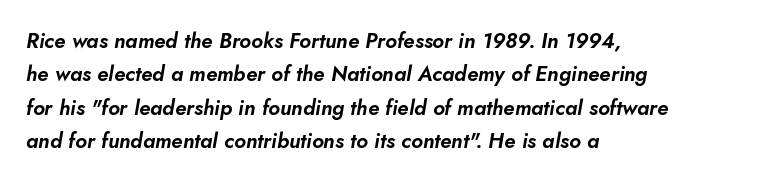
Does extra space separate the letters? No, they use regular spacing. This sample keeps an unexceptional amount of space between lines. The baseline area is clear. These lines stack with their left ends in a neat column.
